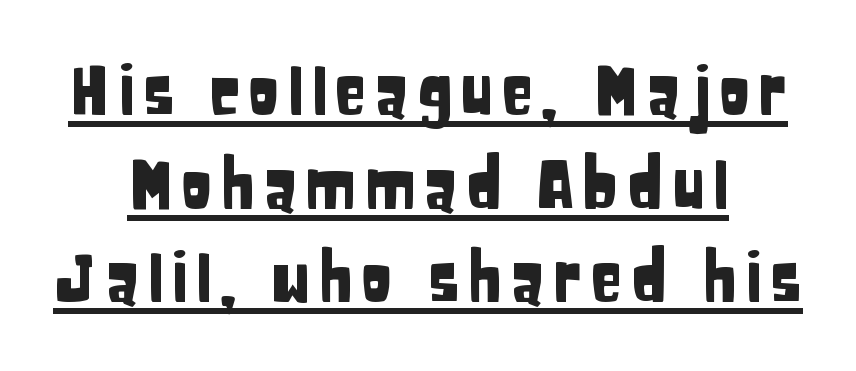
Q: Is the text italic (slanted)? A: No, it is upright.
Q: Is the typeface a serif or a sans-serif typeface? A: Sans-serif.
Q: Is the text underlined? A: Yes.
Q: How is the paragraph aligned? A: Centered.
Q: Is the spacing between lines tight, normal or loose? A: Normal.
Q: Width (condensed, normal, or wide)? A: Condensed.
Q: Stroke contrast? A: Low.
Q: x-height? A: Large.
Q: Monospaced? A: No.
